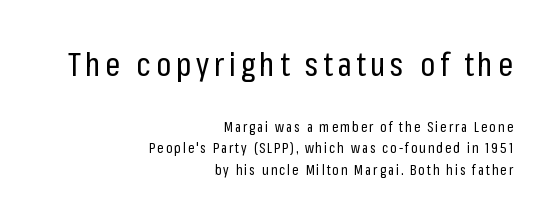
The face used here appears at its bigger size in the upper chunk. The specimen reads as upright at a glance. The vertical gap from one line to the next is medium. Typographically, this falls in the sans-serif category.
